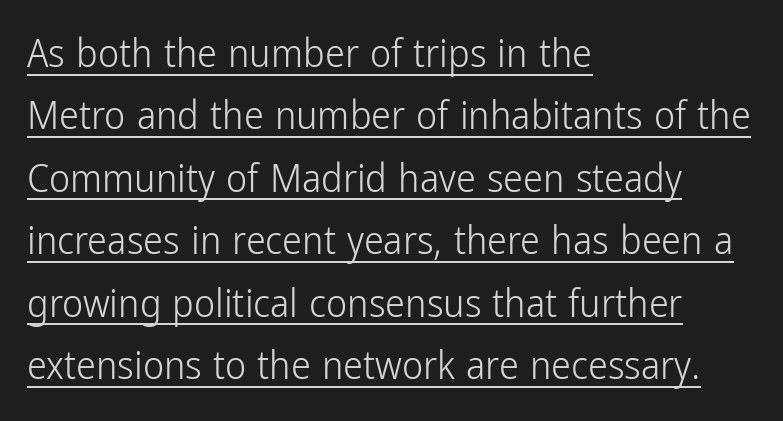
These lines are set flush left with a ragged right edge. You can tell from the bare stems that sans-serif type was used. A quiet, ordinary-to-light weight characterises the typeface. The specimen reads as upright at a glance.
